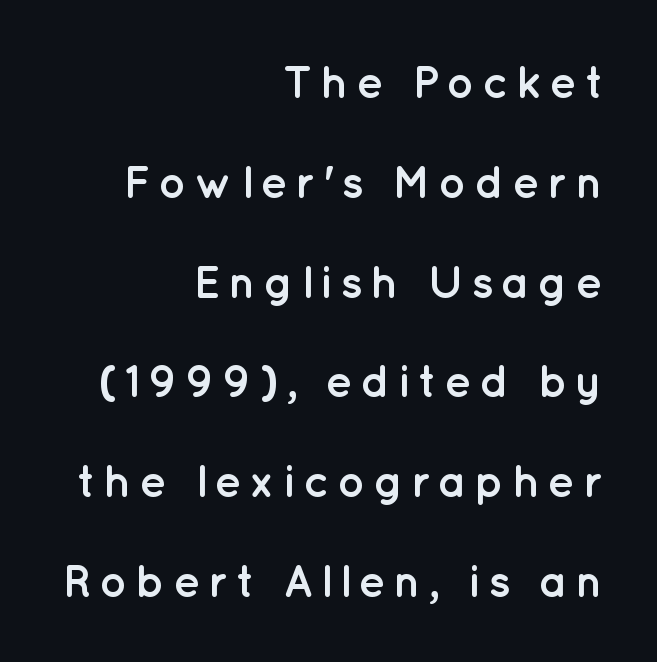
This is sans-serif lettering, the kind often seen on screens and signage. Vertically, the passage feels expansive, rows floating well apart. You could not count columns in this text — the font is proportionally spaced. Typesetter's note: full bold, strokes at maximum text heaviness. It's the straight-up-and-down kind of type.
